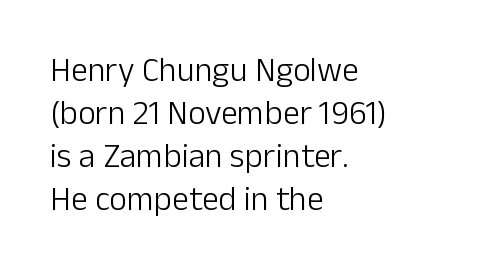
{"serif": "no", "italic": "no", "bold": "no", "weight": "light", "width": "normal", "stroke_contrast": "low", "x_height": "medium", "monospaced": "no", "underline": "no", "align": "left", "line_spacing": "normal", "line_spacing_ratio": 1.26, "letter_spacing": "normal", "letter_spacing_em": 0.0, "glyph_px": 34}
